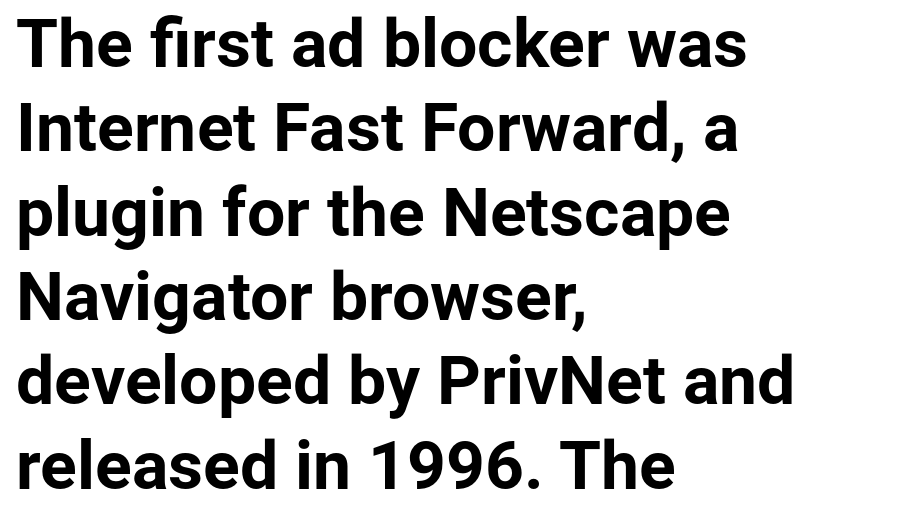
Honestly, there is no underline to notice here at all. Letterform terminals end flat and unadorned throughout the passage. Compared with typical body copy, the letter spacing here is the same. Ordinary non-slanted type is in use. Set as a true bold cut, around the 700 mark.
